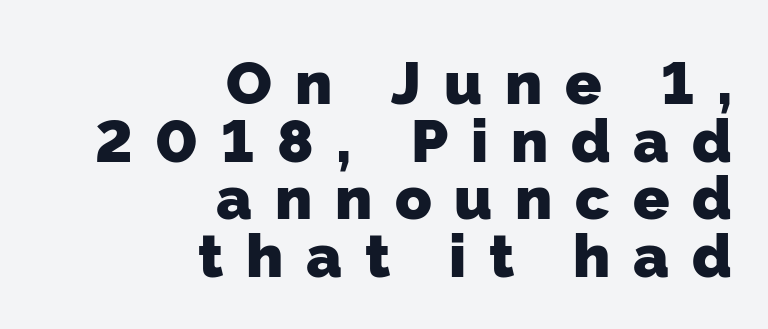
{"serif": "no", "bold": "yes", "weight": "heavy", "width": "normal", "stroke_contrast": "low", "x_height": "medium", "monospaced": "no", "underline": "no", "align": "right", "line_spacing": "tight", "line_spacing_ratio": 0.96, "letter_spacing": "wide", "letter_spacing_em": 0.38, "glyph_px": 60}
